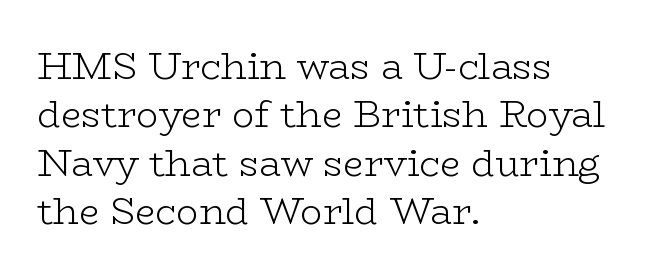
Q: Is the text bold? A: No.
Q: Is the text italic (slanted)? A: No, it is upright.
Q: Is the typeface a serif or a sans-serif typeface? A: Serif.
Q: Is the text underlined? A: No.
Q: How is the paragraph aligned? A: Left-aligned.
Q: Is the spacing between letters normal or unusually wide? A: Normal.
Q: Is the spacing between lines tight, normal or loose? A: Normal.
Q: Width (condensed, normal, or wide)? A: Wide.
Q: Stroke contrast? A: Low.
Q: x-height? A: Medium.
Q: Monospaced? A: No.
